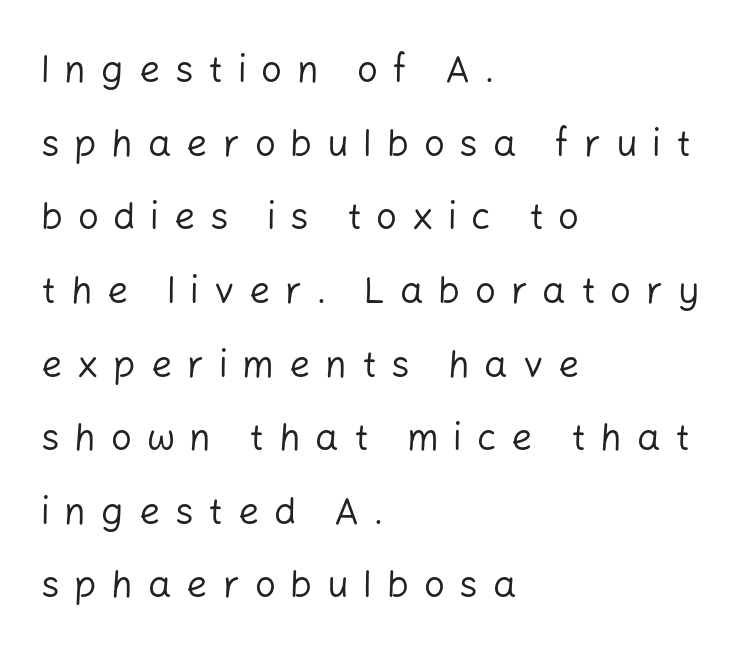
The letters stand straight up with perfectly vertical stems. Stroke thickness stays within the range of a standard reading face or lighter. The line texture is sparse and dotted thanks to wide tracking. Successive baselines arrive slowly, with a big drop between each. The typesetter chose a ragged-right arrangement here.
